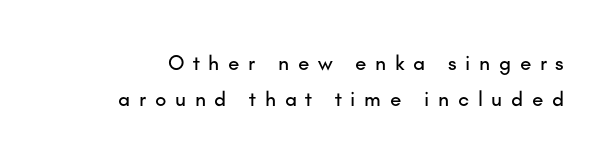
{"italic": "no", "underline": "no", "line_spacing_ratio": 1.73, "letter_spacing": "wide", "letter_spacing_em": 0.41, "glyph_px": 21}
